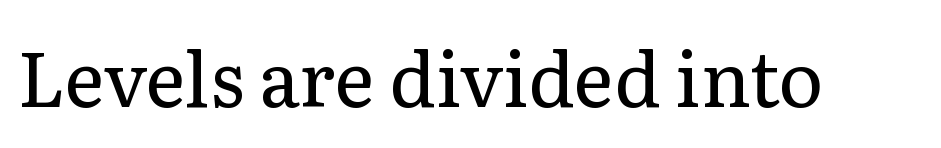
{"serif": "yes", "italic": "no", "bold": "no", "weight": "regular", "width": "normal", "stroke_contrast": "low", "x_height": "medium", "monospaced": "no", "underline": "no", "letter_spacing": "normal", "letter_spacing_em": 0.0, "glyph_px": 76}
